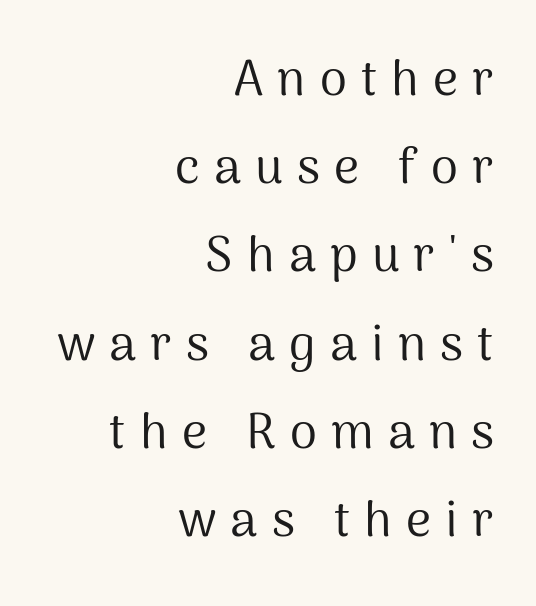
{"serif": "no", "italic": "no", "bold": "no", "weight": "regular", "width": "normal", "stroke_contrast": "medium", "x_height": "medium", "monospaced": "no", "underline": "no", "align": "right", "line_spacing_ratio": 1.8, "letter_spacing": "wide", "letter_spacing_em": 0.29, "glyph_px": 49}
